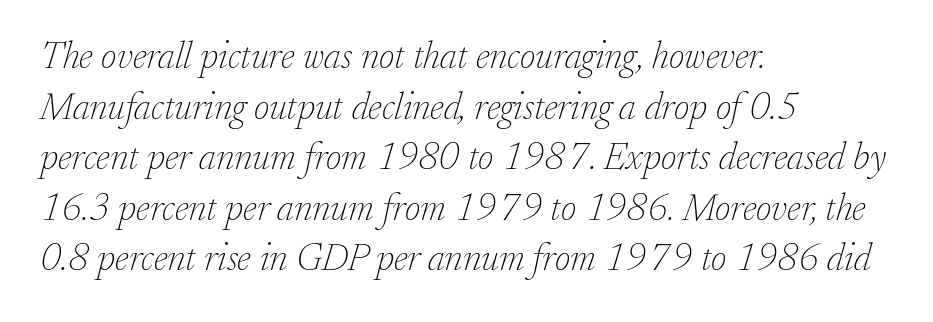
Q: Is the text bold? A: No.
Q: Is the text italic (slanted)? A: Yes, it leans right by about 17 degrees.
Q: Is the typeface a serif or a sans-serif typeface? A: Serif.
Q: Is the text underlined? A: No.
Q: How is the paragraph aligned? A: Left-aligned.
Q: Is the spacing between letters normal or unusually wide? A: Normal.
Q: Is the spacing between lines tight, normal or loose? A: Normal.
Q: Width (condensed, normal, or wide)? A: Normal.
Q: Stroke contrast? A: Low.
Q: x-height? A: Small.
Q: Monospaced? A: No.
